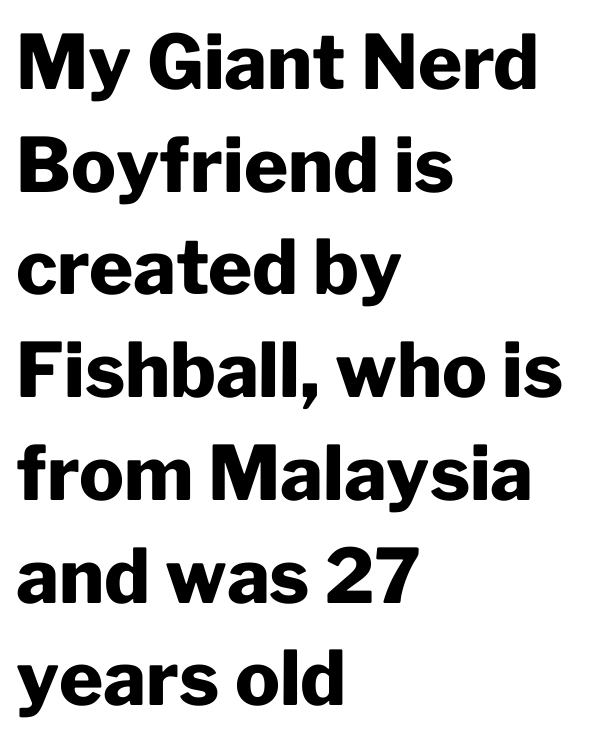
Q: Is the text bold? A: Yes.
Q: Is the text italic (slanted)? A: No, it is upright.
Q: Is the typeface a serif or a sans-serif typeface? A: Sans-serif.
Q: Is the text underlined? A: No.
Q: How is the paragraph aligned? A: Left-aligned.
Q: Is the spacing between letters normal or unusually wide? A: Normal.
Q: Is the spacing between lines tight, normal or loose? A: Normal.
Q: Width (condensed, normal, or wide)? A: Normal.
Q: Stroke contrast? A: Low.
Q: x-height? A: Medium.
Q: Monospaced? A: No.
